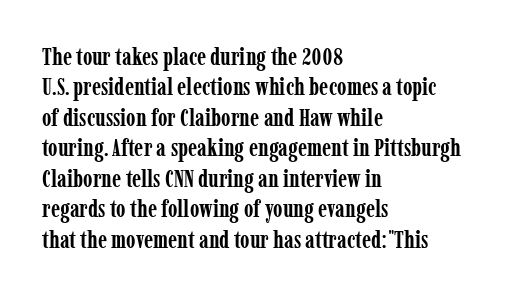
The image shows 24 px bold type, upright; set left-aligned, normal line spacing (1.27x), normal letter spacing, not underlined.
